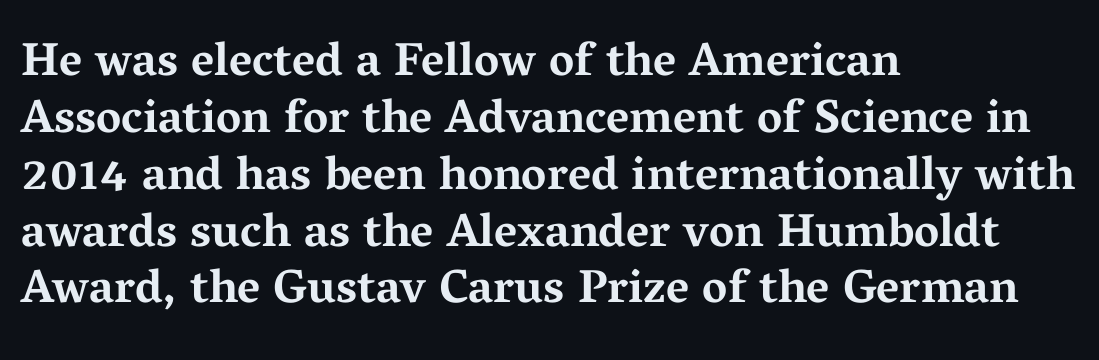
Q: Is the text bold? A: Yes.
Q: Is the text italic (slanted)? A: No, it is upright.
Q: Is the typeface a serif or a sans-serif typeface? A: Serif.
Q: Is the text underlined? A: No.
Q: How is the paragraph aligned? A: Left-aligned.
Q: Is the spacing between letters normal or unusually wide? A: Normal.
Q: Width (condensed, normal, or wide)? A: Wide.
Q: Stroke contrast? A: Medium.
Q: x-height? A: Medium.
Q: Monospaced? A: No.
